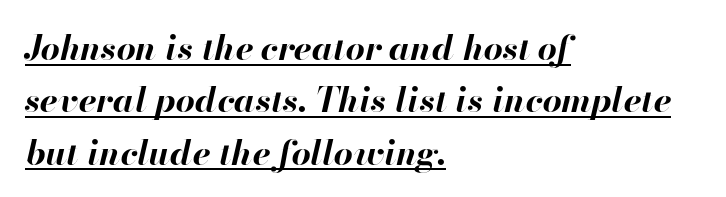
Q: Is the text bold? A: Yes.
Q: Is the text italic (slanted)? A: Yes, it leans right by about 13 degrees.
Q: Is the text underlined? A: Yes.
Q: How is the paragraph aligned? A: Left-aligned.
Q: Is the spacing between letters normal or unusually wide? A: Normal.
Q: Is the spacing between lines tight, normal or loose? A: Normal.
Q: Width (condensed, normal, or wide)? A: Normal.
Q: Stroke contrast? A: High.
Q: x-height? A: Small.
Q: Monospaced? A: No.
